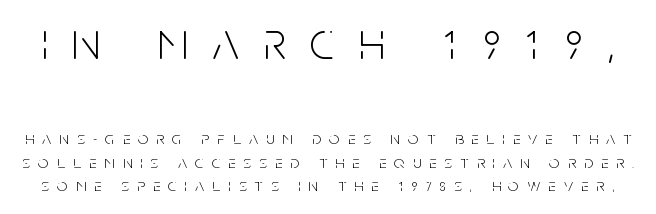
The font's upright variant was chosen for this text. The rendering uses natural spacing where letterforms have individual widths. Of the two passages, the one on top uses the larger point size. In terms of letterspacing, this is a distinctly airy, spread setting.
